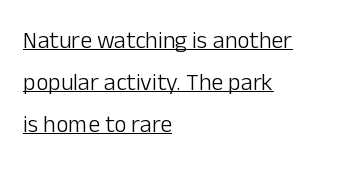
Counters stay open thanks to moderate or lighter strokes. These lines were composed using upright roman letters. This sample is left-justified, so line endings fall wherever the words run out. Every word sits above its own underline. A typesetter would call this zero additional tracking.
